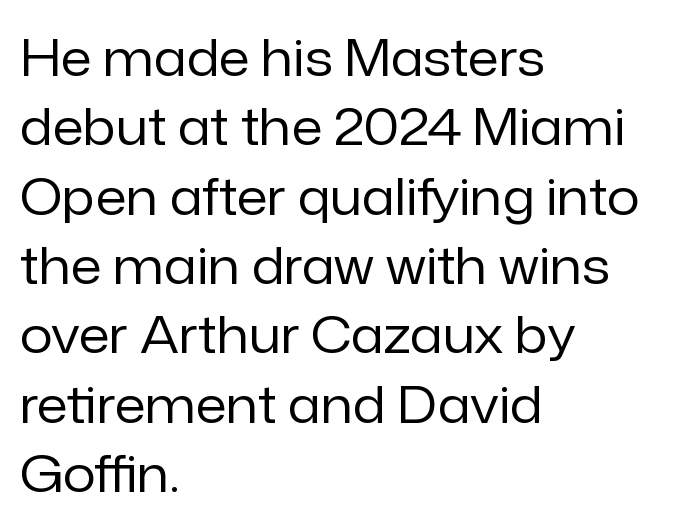
Q: Is the text bold? A: No.
Q: Is the text italic (slanted)? A: No, it is upright.
Q: Is the typeface a serif or a sans-serif typeface? A: Sans-serif.
Q: Is the text underlined? A: No.
Q: How is the paragraph aligned? A: Left-aligned.
Q: Is the spacing between letters normal or unusually wide? A: Normal.
Q: Is the spacing between lines tight, normal or loose? A: Normal.
Q: Width (condensed, normal, or wide)? A: Normal.
Q: Stroke contrast? A: Low.
Q: x-height? A: Medium.
Q: Monospaced? A: No.
